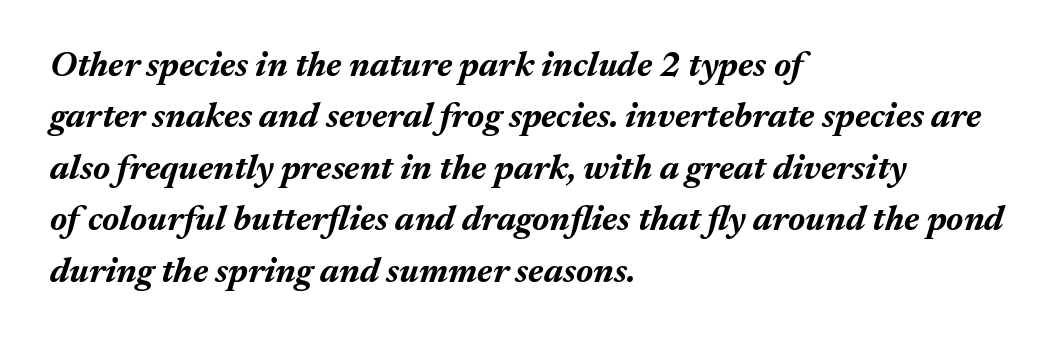
The image shows 35 px bold type, italic (leaning right); set left-aligned, normal line spacing (1.47x), normal letter spacing, not underlined; medium stroke contrast and a medium x-height.
